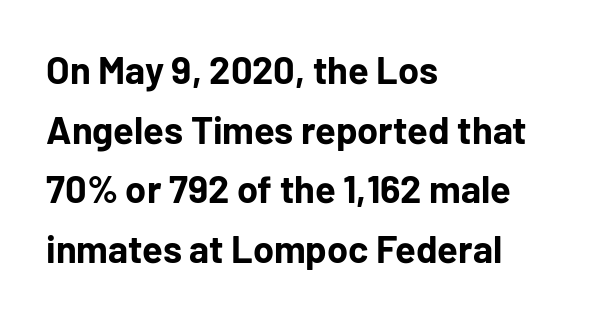
{"serif": "no", "italic": "no", "bold": "yes", "weight": "bold", "width": "normal", "stroke_contrast": "low", "x_height": "medium", "monospaced": "no", "underline": "no", "align": "left", "line_spacing": "normal", "line_spacing_ratio": 1.57, "letter_spacing": "normal", "letter_spacing_em": 0.0, "glyph_px": 38}
